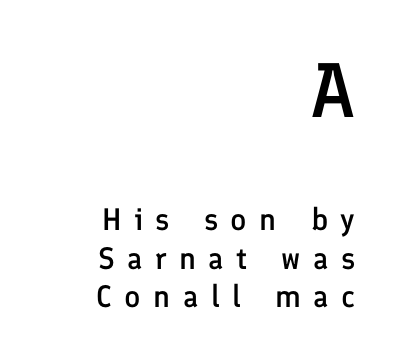
Q: Is the text bold? A: Semi-bold.
Q: Is the text italic (slanted)? A: No, it is upright.
Q: Is the typeface a serif or a sans-serif typeface? A: Sans-serif.
Q: Is the text underlined? A: No.
Q: How is the paragraph aligned? A: Right-aligned.
Q: Is the spacing between letters normal or unusually wide? A: Unusually wide.
Q: Which block of text is set in a larger size, the first (top) or the second (bottom)? A: The first (top) one.
Q: Width (condensed, normal, or wide)? A: Normal.
Q: Stroke contrast? A: Low.
Q: x-height? A: Medium.
Q: Monospaced? A: No.
